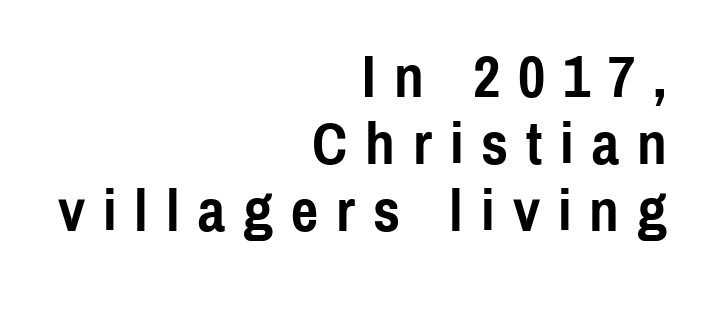
The image shows 60 px semibold, condensed sans-serif type, upright; set right-aligned, tight line spacing (1.12x), unusually wide letter spacing (+0.3 em), not underlined; a medium x-height.
